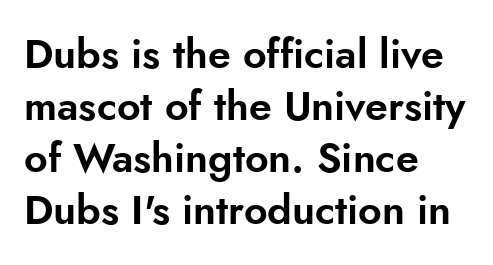
The image shows 41 px sans-serif type, upright; set left-aligned, normal line spacing (1.27x), normal letter spacing, not underlined; low stroke contrast and a small x-height.
